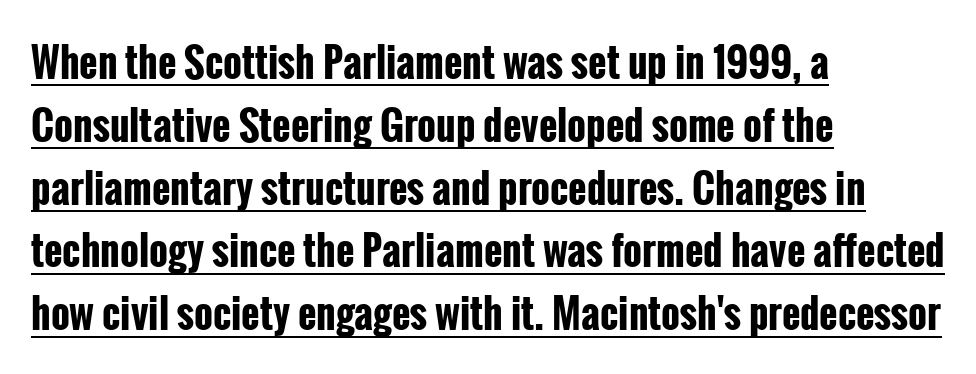
Q: Is the text bold? A: Yes.
Q: Is the text italic (slanted)? A: No, it is upright.
Q: Is the typeface a serif or a sans-serif typeface? A: Sans-serif.
Q: Is the text underlined? A: Yes.
Q: How is the paragraph aligned? A: Left-aligned.
Q: Is the spacing between letters normal or unusually wide? A: Normal.
Q: Is the spacing between lines tight, normal or loose? A: Normal.
Q: Width (condensed, normal, or wide)? A: Condensed.
Q: Stroke contrast? A: Low.
Q: x-height? A: Medium.
Q: Monospaced? A: No.
